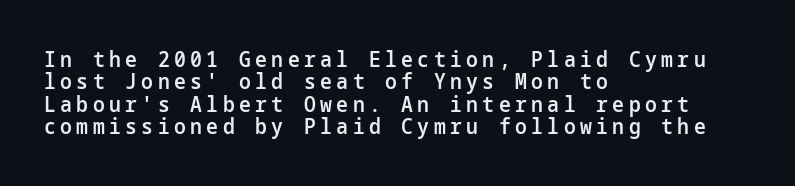
The passage shown stacks its lines with hardly any gap. These lines carry some extra weight — a demibold, not a full bold. The axis of the letterforms is exactly vertical. Is the letter spacing exaggerated? Yes — the characters are pushed far apart. The gap between lines stays unmarked. Alignment: flush left.
